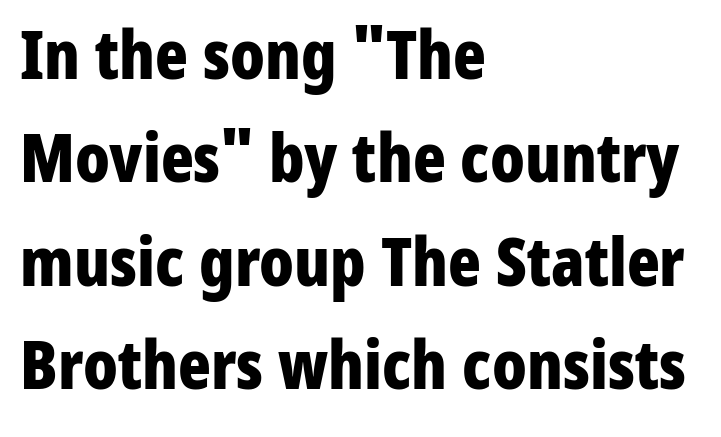
{"serif": "no", "italic": "no", "bold": "yes", "weight": "bold", "width": "condensed", "stroke_contrast": "low", "x_height": "medium", "monospaced": "no", "underline": "no", "align": "left", "line_spacing": "normal", "line_spacing_ratio": 1.52, "letter_spacing": "normal", "letter_spacing_em": 0.0, "glyph_px": 68}
